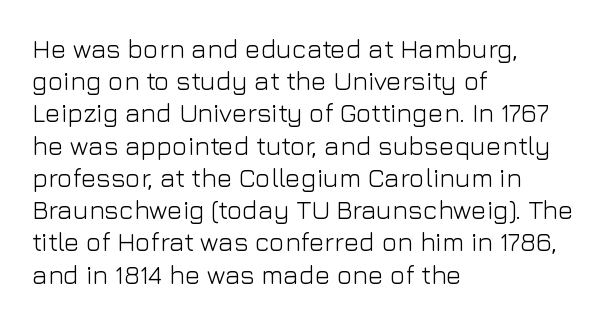
Q: Is the text bold? A: No.
Q: Is the text italic (slanted)? A: No, it is upright.
Q: Is the text underlined? A: No.
Q: How is the paragraph aligned? A: Left-aligned.
Q: Is the spacing between letters normal or unusually wide? A: Normal.
